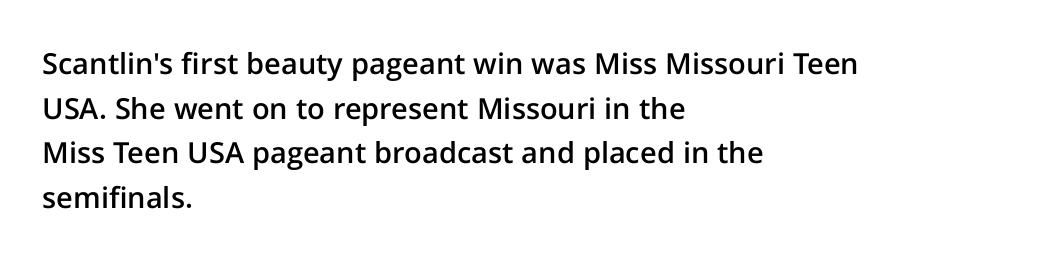
{"serif": "no", "italic": "no", "bold": "semi", "weight": "semibold", "width": "normal", "stroke_contrast": "low", "x_height": "medium", "monospaced": "no", "underline": "no", "align": "left", "line_spacing": "normal", "line_spacing_ratio": 1.54, "letter_spacing": "normal", "letter_spacing_em": 0.0, "glyph_px": 29}
